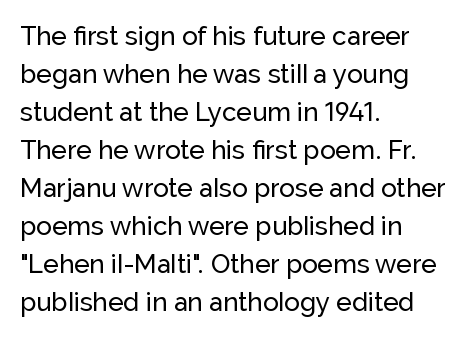
{"italic": "no", "underline": "no", "align": "left", "line_spacing": "normal", "line_spacing_ratio": 1.46, "letter_spacing": "normal", "letter_spacing_em": 0.0, "glyph_px": 26}
